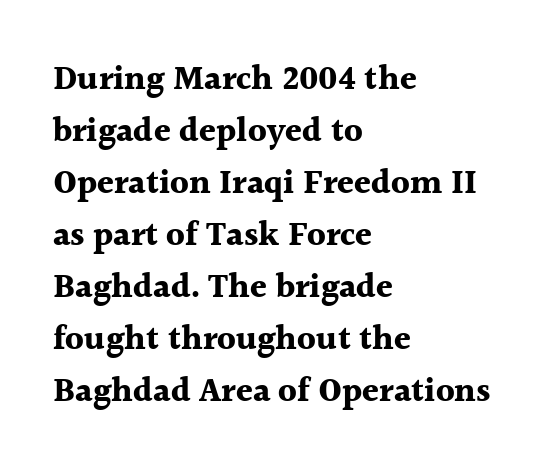
Q: Is the text bold? A: Yes.
Q: Is the text italic (slanted)? A: No, it is upright.
Q: Is the typeface a serif or a sans-serif typeface? A: Serif.
Q: Is the text underlined? A: No.
Q: How is the paragraph aligned? A: Left-aligned.
Q: Is the spacing between letters normal or unusually wide? A: Normal.
Q: Is the spacing between lines tight, normal or loose? A: Normal.
Q: Width (condensed, normal, or wide)? A: Normal.
Q: x-height? A: Medium.
Q: Monospaced? A: No.
